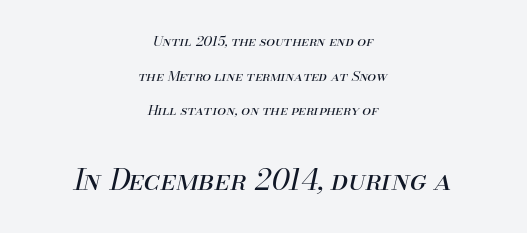
Q: Is the text bold? A: No.
Q: Is the text italic (slanted)? A: Yes, it leans right by about 13 degrees.
Q: Is the text underlined? A: No.
Q: How is the paragraph aligned? A: Centered.
Q: Is the spacing between letters normal or unusually wide? A: Normal.
Q: Is the spacing between lines tight, normal or loose? A: Loose.
Q: Which block of text is set in a larger size, the first (top) or the second (bottom)? A: The second (bottom) one.
Q: Width (condensed, normal, or wide)? A: Normal.
Q: Stroke contrast? A: Medium.
Q: x-height? A: Small.
Q: Monospaced? A: No.
